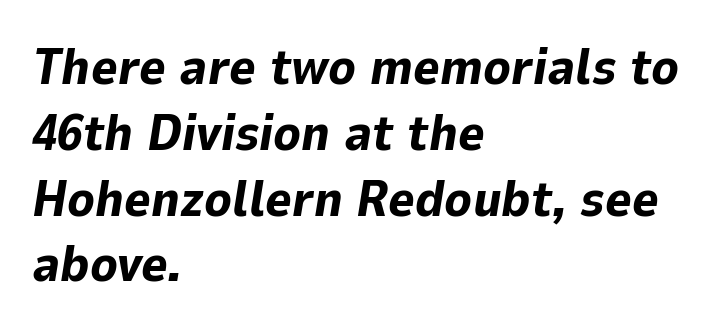
The image shows 51 px bold type, italic (leaning right); set left-aligned, normal line spacing (1.29x), normal letter spacing, not underlined; low stroke contrast and a medium x-height.
